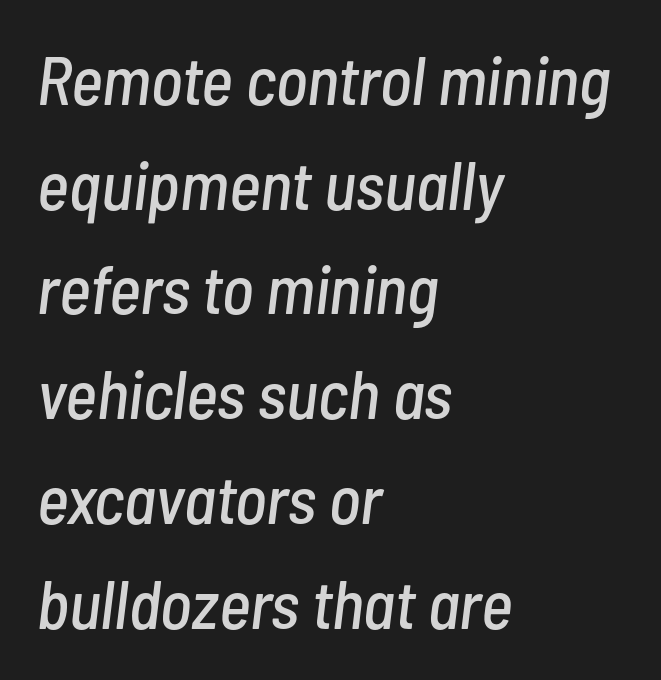
Q: Is the text italic (slanted)? A: Yes, it leans right by about 7 degrees.
Q: Is the text underlined? A: No.
Q: How is the paragraph aligned? A: Left-aligned.
Q: Is the spacing between letters normal or unusually wide? A: Normal.
Q: Is the spacing between lines tight, normal or loose? A: Normal.
Q: Width (condensed, normal, or wide)? A: Condensed.
Q: Stroke contrast? A: Low.
Q: x-height? A: Medium.
Q: Monospaced? A: No.
